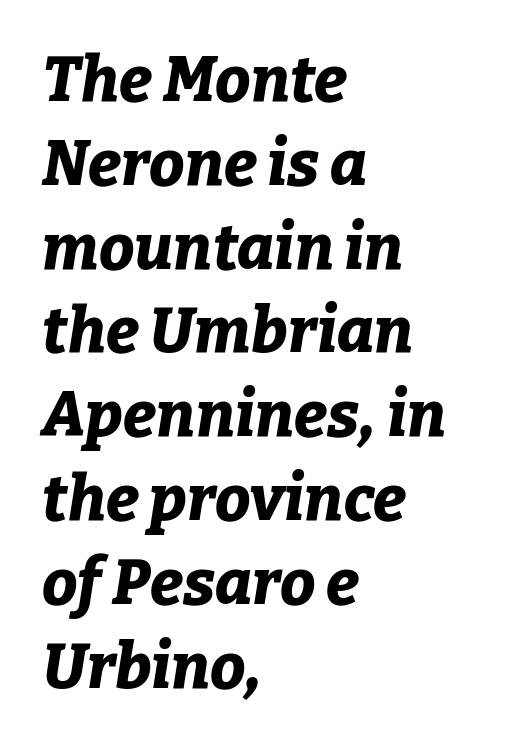
{"italic": "yes", "lean": "right", "slant_degrees": 9, "bold": "yes", "weight": "bold", "width": "normal", "stroke_contrast": "low", "x_height": "medium", "monospaced": "no", "underline": "no", "align": "left", "line_spacing": "normal", "line_spacing_ratio": 1.33, "letter_spacing": "normal", "letter_spacing_em": 0.0, "glyph_px": 63}
